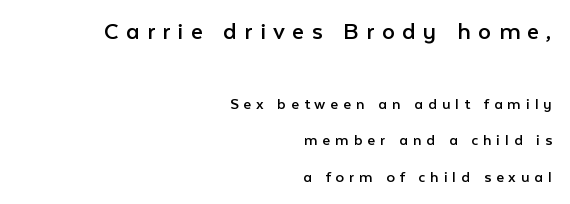
Q: Is the text bold? A: No.
Q: Is the text italic (slanted)? A: No, it is upright.
Q: Is the text underlined? A: No.
Q: How is the paragraph aligned? A: Right-aligned.
Q: Is the spacing between letters normal or unusually wide? A: Unusually wide.
Q: Is the spacing between lines tight, normal or loose? A: Loose.
Q: Which block of text is set in a larger size, the first (top) or the second (bottom)? A: The first (top) one.
